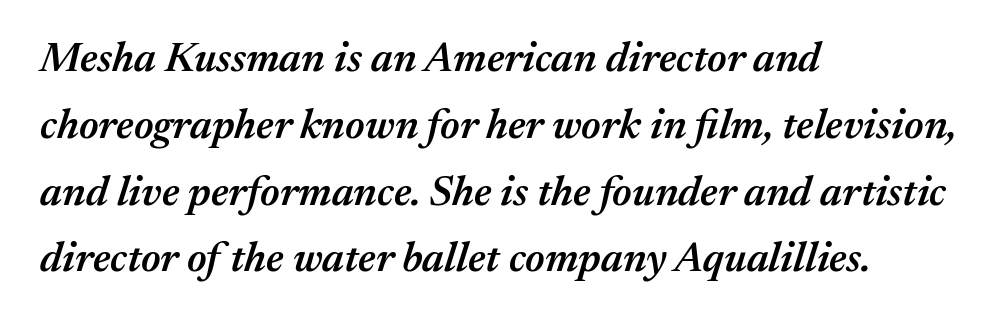
{"italic": "yes", "lean": "right", "slant_degrees": 17, "bold": "semi", "weight": "semibold", "width": "normal", "stroke_contrast": "medium", "x_height": "medium", "monospaced": "no", "underline": "no", "align": "left", "line_spacing": "normal", "line_spacing_ratio": 1.59, "letter_spacing": "normal", "letter_spacing_em": 0.0, "glyph_px": 42}
